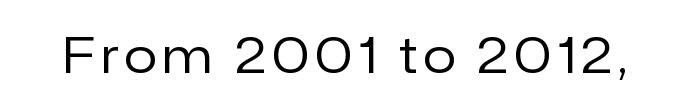
The image shows 48 px regular-weight sans-serif type, upright; set not underlined; low stroke contrast and a medium x-height.
